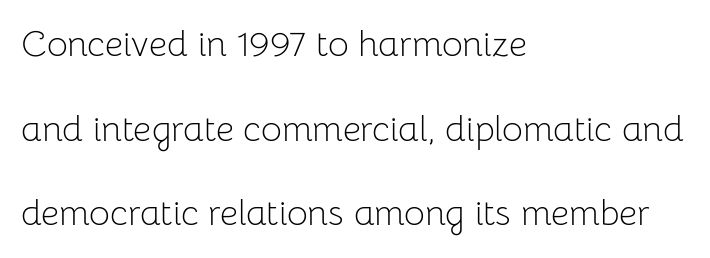
The line texture is even and compact thanks to regular tracking. A typesetter would label this face a sans. Whoever set this chose breathing room over compactness in the vertical rhythm. Compared with a centered layout, this one pins lines to the left instead. Nope, not italic — everything's standing straight.
